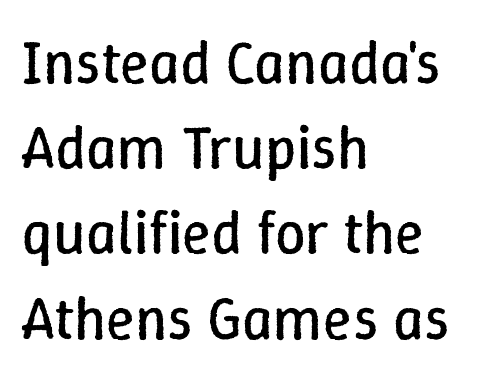
No letter is thick-stroked: the sample isn't bold. Quick note: underline off. Letter spacing: default. Notice how descenders clear the ascenders below comfortably — that's standard leading. If you drew a line through each stem, it would be perfectly vertical. This sample has the flowing, uneven cadence of proportional lettering.
